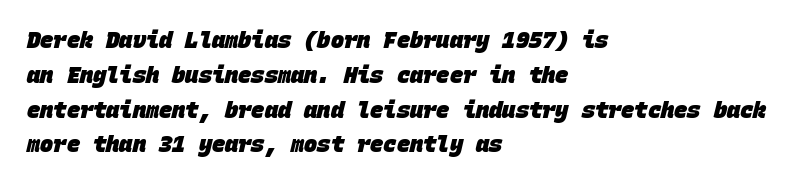
{"bold": "yes", "underline": "no", "align": "left", "line_spacing": "normal", "line_spacing_ratio": 1.58, "letter_spacing": "normal", "letter_spacing_em": 0.0, "glyph_px": 22}
